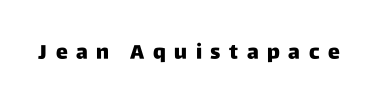
Letters rest on an invisible, unmarked baseline. Caption: expanded tracking, letters set apart. Do the letters lean? They stand straight.
